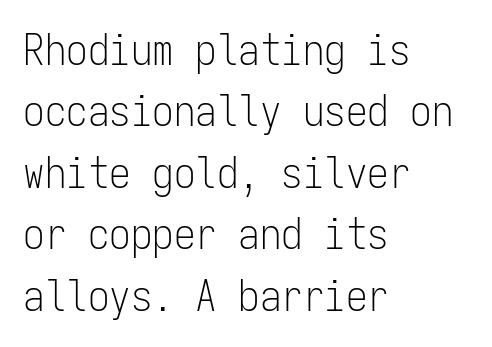
{"serif": "no", "italic": "no", "bold": "no", "weight": "light", "width": "condensed", "stroke_contrast": "low", "x_height": "medium", "monospaced": "yes", "underline": "no", "align": "left", "line_spacing": "normal", "line_spacing_ratio": 1.43, "letter_spacing": "normal", "letter_spacing_em": 0.0, "glyph_px": 43}
